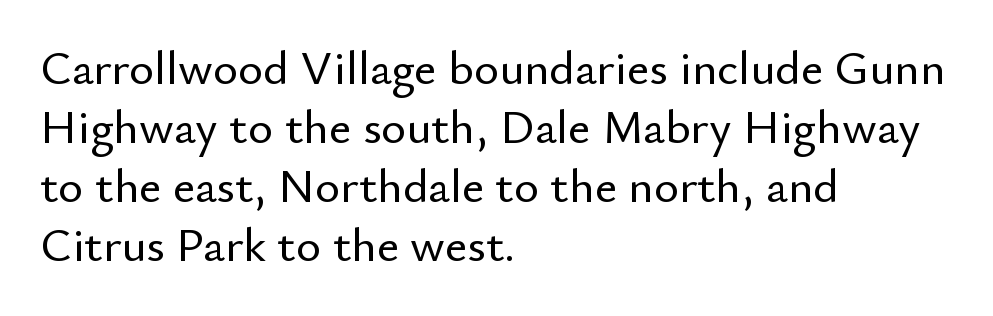
Q: Is the text italic (slanted)? A: No, it is upright.
Q: Is the typeface a serif or a sans-serif typeface? A: Sans-serif.
Q: Is the text underlined? A: No.
Q: How is the paragraph aligned? A: Left-aligned.
Q: Is the spacing between letters normal or unusually wide? A: Normal.
Q: Width (condensed, normal, or wide)? A: Normal.
Q: Stroke contrast? A: Low.
Q: x-height? A: Small.
Q: Monospaced? A: No.
